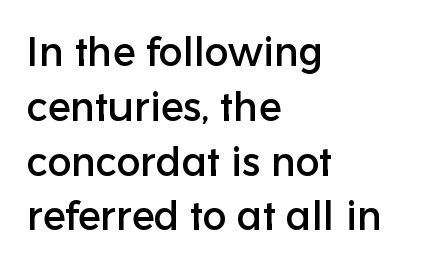
Q: Is the text italic (slanted)? A: No, it is upright.
Q: Is the typeface a serif or a sans-serif typeface? A: Sans-serif.
Q: Is the text underlined? A: No.
Q: How is the paragraph aligned? A: Left-aligned.
Q: Is the spacing between letters normal or unusually wide? A: Normal.
Q: Is the spacing between lines tight, normal or loose? A: Normal.
Q: Width (condensed, normal, or wide)? A: Normal.
Q: Stroke contrast? A: Low.
Q: x-height? A: Medium.
Q: Monospaced? A: No.
